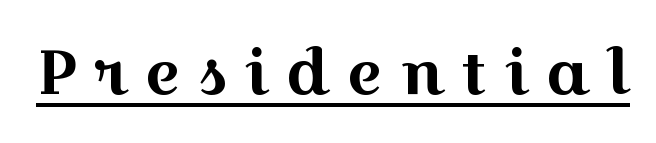
{"serif": "yes", "italic": "no", "width": "wide", "x_height": "medium", "monospaced": "no", "underline": "yes", "letter_spacing": "wide", "letter_spacing_em": 0.27, "glyph_px": 62}
